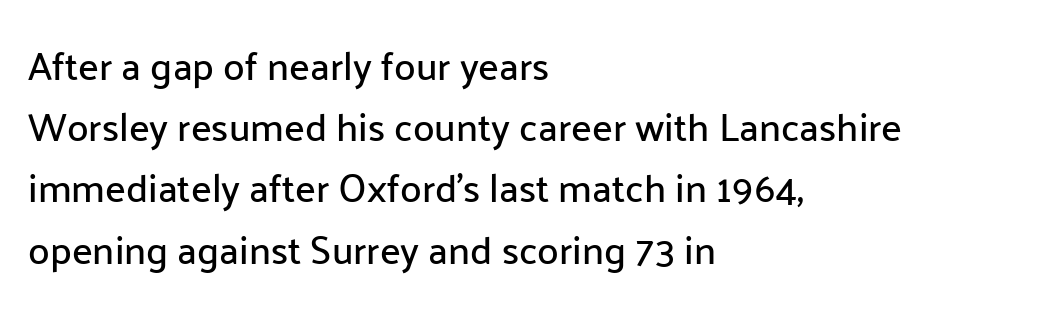
Q: Is the text italic (slanted)? A: No, it is upright.
Q: Is the typeface a serif or a sans-serif typeface? A: Sans-serif.
Q: Is the text underlined? A: No.
Q: How is the paragraph aligned? A: Left-aligned.
Q: Is the spacing between letters normal or unusually wide? A: Normal.
Q: Is the spacing between lines tight, normal or loose? A: Normal.
Q: Width (condensed, normal, or wide)? A: Normal.
Q: Stroke contrast? A: Low.
Q: x-height? A: Medium.
Q: Monospaced? A: No.
